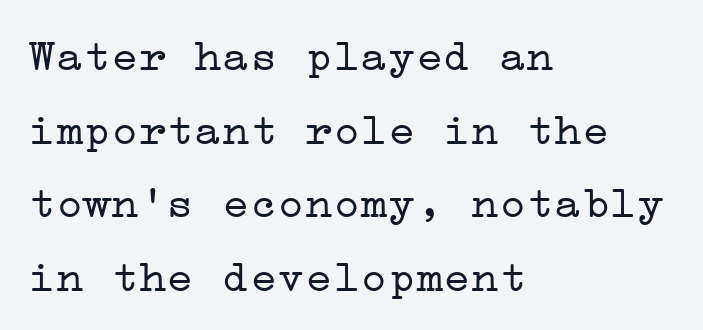
Q: Is the text bold? A: No.
Q: Is the text italic (slanted)? A: No, it is upright.
Q: Is the typeface a serif or a sans-serif typeface? A: Serif.
Q: Is the text underlined? A: No.
Q: How is the paragraph aligned? A: Left-aligned.
Q: Is the spacing between letters normal or unusually wide? A: Normal.
Q: Is the spacing between lines tight, normal or loose? A: Normal.
Q: Width (condensed, normal, or wide)? A: Wide.
Q: Stroke contrast? A: Low.
Q: x-height? A: Medium.
